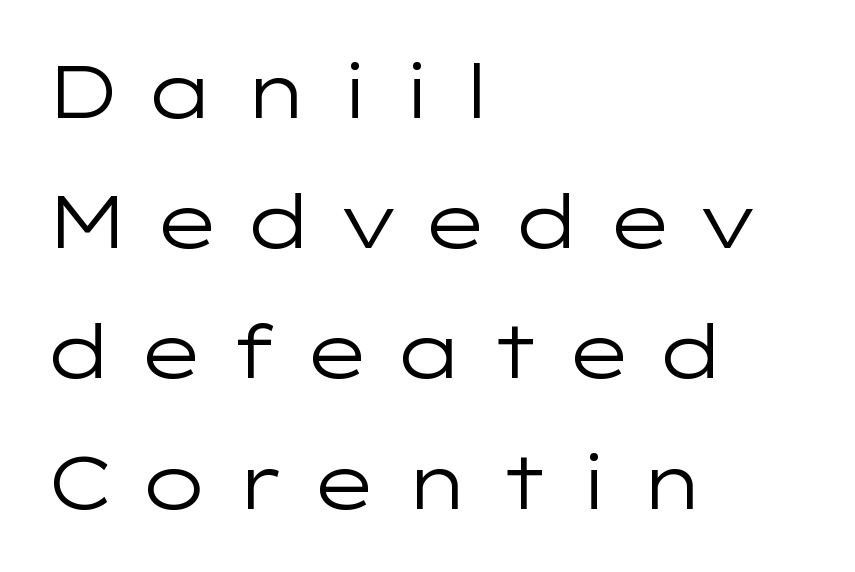
The image shows 74 px regular-weight, wide sans-serif type, upright; set left-aligned, line spacing 1.76x, unusually wide letter spacing (+0.31 em), not underlined; low stroke contrast and a medium x-height.
